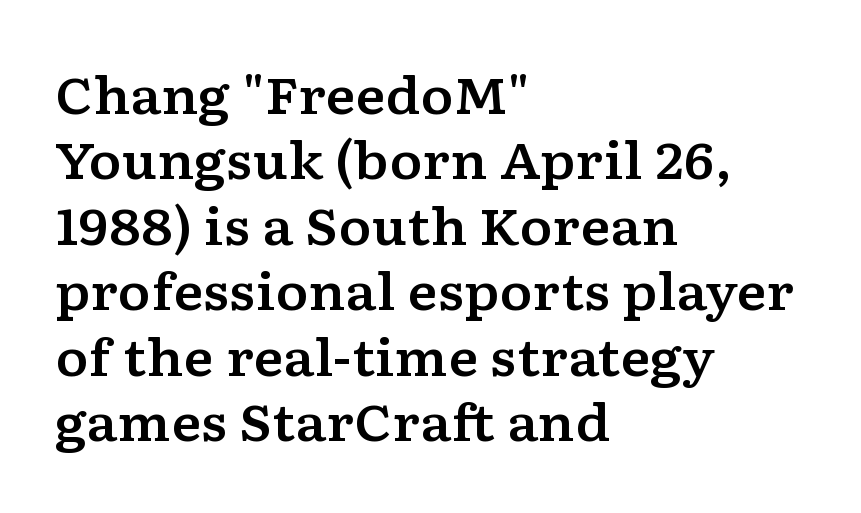
Q: Is the text italic (slanted)? A: No, it is upright.
Q: Is the typeface a serif or a sans-serif typeface? A: Serif.
Q: Is the text underlined? A: No.
Q: How is the paragraph aligned? A: Left-aligned.
Q: Is the spacing between letters normal or unusually wide? A: Normal.
Q: Is the spacing between lines tight, normal or loose? A: Normal.
Q: Width (condensed, normal, or wide)? A: Wide.
Q: Stroke contrast? A: Low.
Q: x-height? A: Medium.
Q: Monospaced? A: No.
